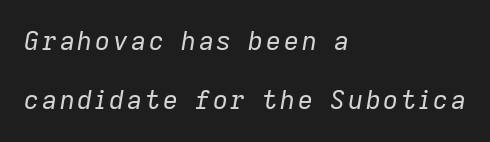
The image shows 26 px text type, italic (leaning right); set left-aligned, loose line spacing (2.28x), not underlined.
